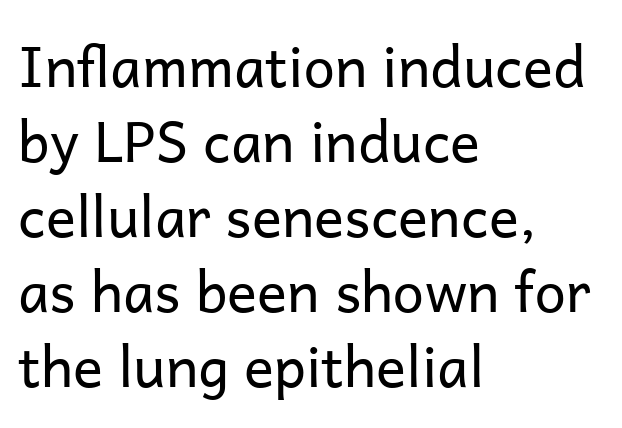
Q: Is the text bold? A: No.
Q: Is the text italic (slanted)? A: No, it is upright.
Q: Is the typeface a serif or a sans-serif typeface? A: Sans-serif.
Q: Is the text underlined? A: No.
Q: How is the paragraph aligned? A: Left-aligned.
Q: Is the spacing between letters normal or unusually wide? A: Normal.
Q: Is the spacing between lines tight, normal or loose? A: Normal.
Q: Width (condensed, normal, or wide)? A: Normal.
Q: Stroke contrast? A: Low.
Q: x-height? A: Medium.
Q: Monospaced? A: No.
